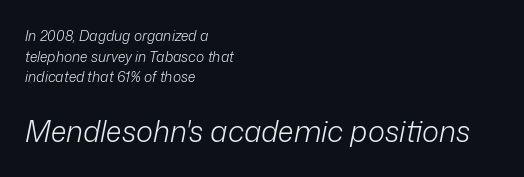
Default kerning and tracking; the words read as compact shapes. Would a proofreader flag this as italicized? Yes. No word sits above an underline. The font sits on the lighter half of the weight spectrum, regular included.
